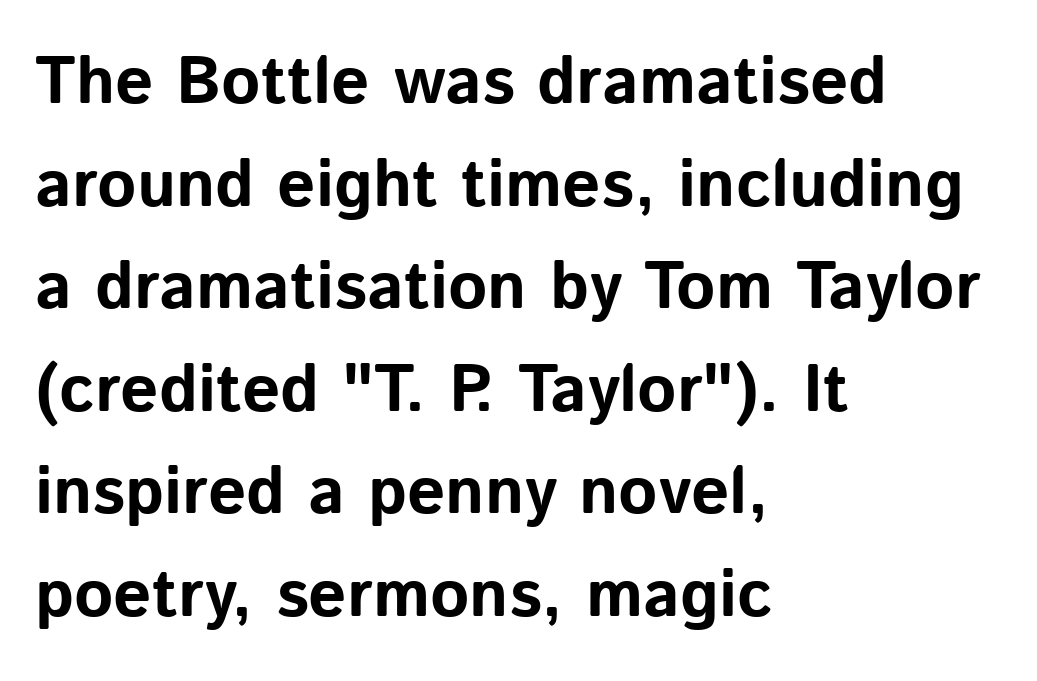
Q: Is the text bold? A: Yes.
Q: Is the text italic (slanted)? A: No, it is upright.
Q: Is the typeface a serif or a sans-serif typeface? A: Sans-serif.
Q: Is the text underlined? A: No.
Q: How is the paragraph aligned? A: Left-aligned.
Q: Is the spacing between letters normal or unusually wide? A: Normal.
Q: Is the spacing between lines tight, normal or loose? A: Normal.
Q: Width (condensed, normal, or wide)? A: Normal.
Q: Stroke contrast? A: Low.
Q: x-height? A: Medium.
Q: Monospaced? A: No.
